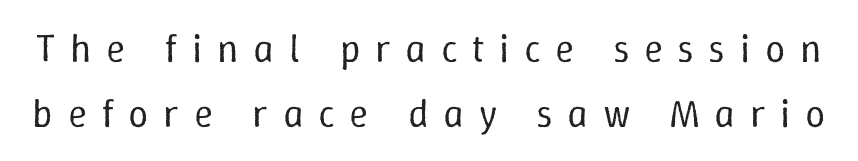
Q: Is the text bold? A: No.
Q: Is the text italic (slanted)? A: No, it is upright.
Q: Is the text underlined? A: No.
Q: Is the spacing between letters normal or unusually wide? A: Unusually wide.
Q: Is the spacing between lines tight, normal or loose? A: Normal.
Q: Width (condensed, normal, or wide)? A: Normal.
Q: Stroke contrast? A: Low.
Q: x-height? A: Medium.
Q: Monospaced? A: No.
